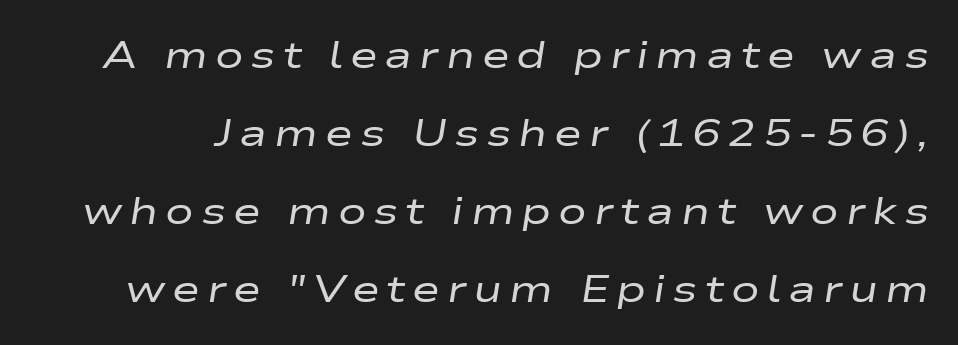
Q: Is the text bold? A: No.
Q: Is the text italic (slanted)? A: Yes, it leans right by about 9 degrees.
Q: Is the text underlined? A: No.
Q: Is the spacing between lines tight, normal or loose? A: Loose.
Q: Width (condensed, normal, or wide)? A: Wide.
Q: Stroke contrast? A: Low.
Q: x-height? A: Medium.
Q: Monospaced? A: No.
